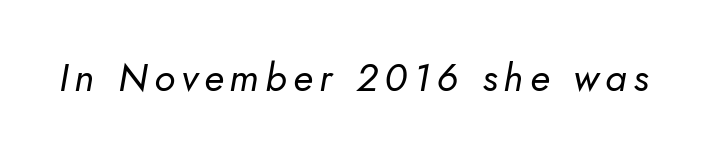
{"italic": "yes", "lean": "right", "slant_degrees": 10, "bold": "no", "weight": "regular", "width": "normal", "stroke_contrast": "low", "x_height": "small", "monospaced": "no", "underline": "no", "glyph_px": 39}
